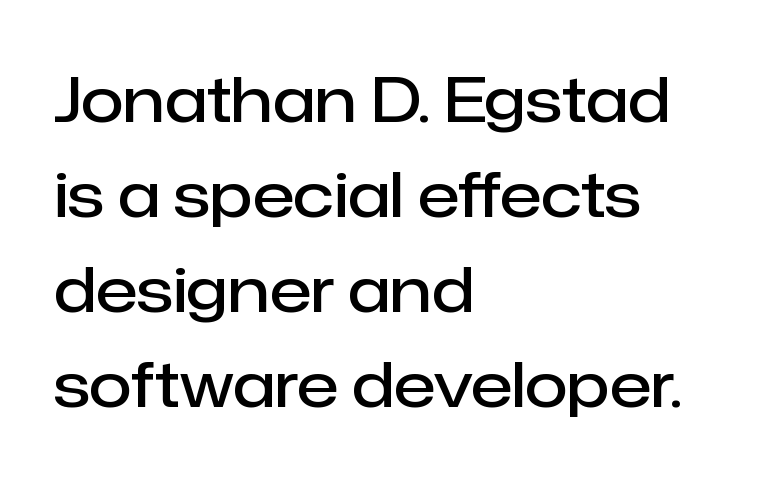
Q: Is the text bold? A: Semi-bold.
Q: Is the text italic (slanted)? A: No, it is upright.
Q: Is the typeface a serif or a sans-serif typeface? A: Sans-serif.
Q: Is the text underlined? A: No.
Q: How is the paragraph aligned? A: Left-aligned.
Q: Is the spacing between letters normal or unusually wide? A: Normal.
Q: Is the spacing between lines tight, normal or loose? A: Normal.
Q: Width (condensed, normal, or wide)? A: Normal.
Q: Stroke contrast? A: Low.
Q: x-height? A: Medium.
Q: Monospaced? A: No.
